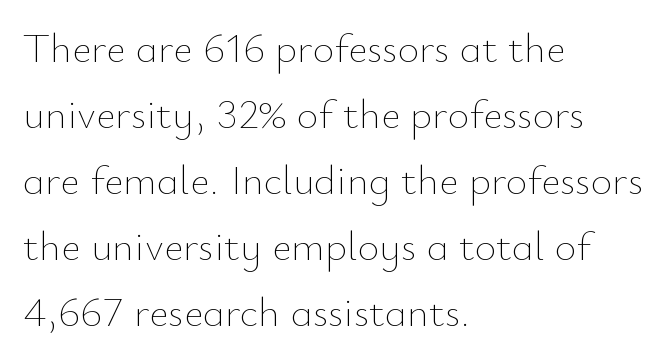
Line starts are locked; line ends wander. Nothing unusual about the tracking: characters are spaced as the font intends. Each row of text sits above clean, open space. The rendering uses natural spacing where letterforms have individual widths.
